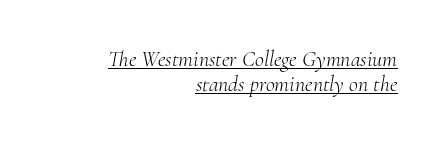
Style check: oblique. The typeface has the unassuming heft of standard copy or less. Underlining? Definitely there. Students, note that the glyphs here touch the page at normal intervals. Visually the block forms a straight wall on the right and a jagged coastline on the left. The lines are packed closely together with very little leading.
